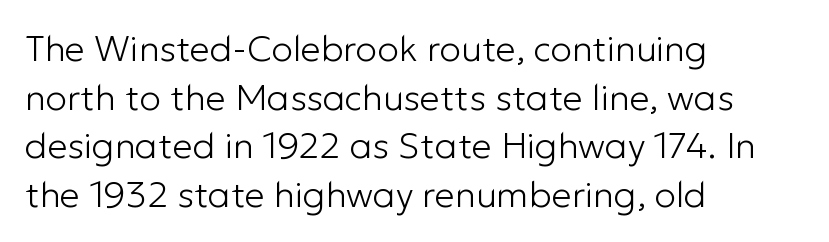
Each new line begins a customary step beneath the previous one. Character widths vary here, with narrow letters taking less room than wide ones. Glyph-to-glyph distance matches everyday printed text. The rendering anchors every line to the left-hand side.
